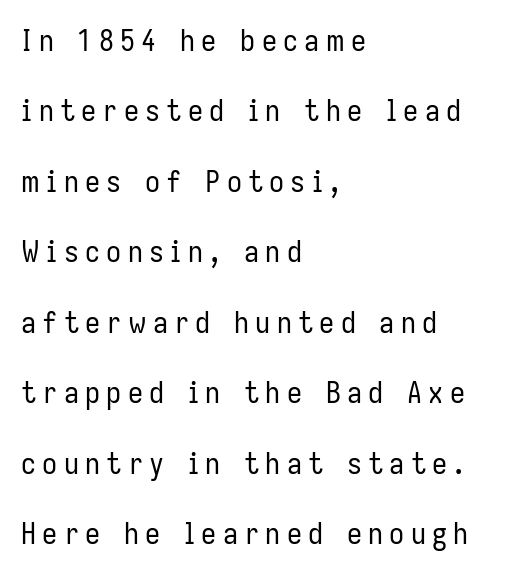
The image shows 30 px regular-weight, condensed sans-serif type, upright; set left-aligned, loose line spacing (2.35x), unusually wide letter spacing (+0.21 em), not underlined; low stroke contrast and a medium x-height.
